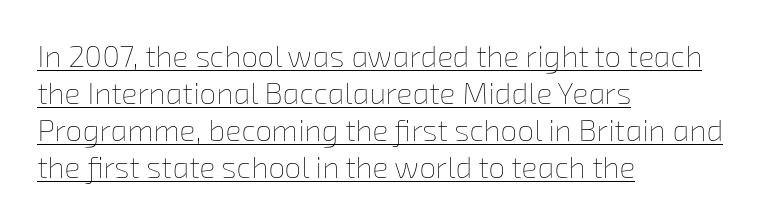
{"bold": "no", "weight": "thin", "width": "normal", "stroke_contrast": "low", "x_height": "medium", "monospaced": "no", "underline": "yes", "align": "left", "line_spacing_ratio": 1.23, "letter_spacing": "normal", "letter_spacing_em": 0.0, "glyph_px": 30}
